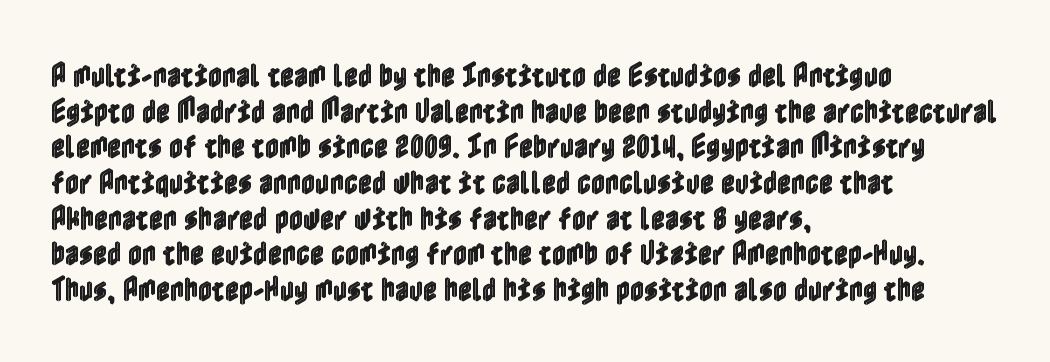
The image shows 27 px text type, upright; set left-aligned, normal line spacing (1.32x), normal letter spacing, not underlined.
